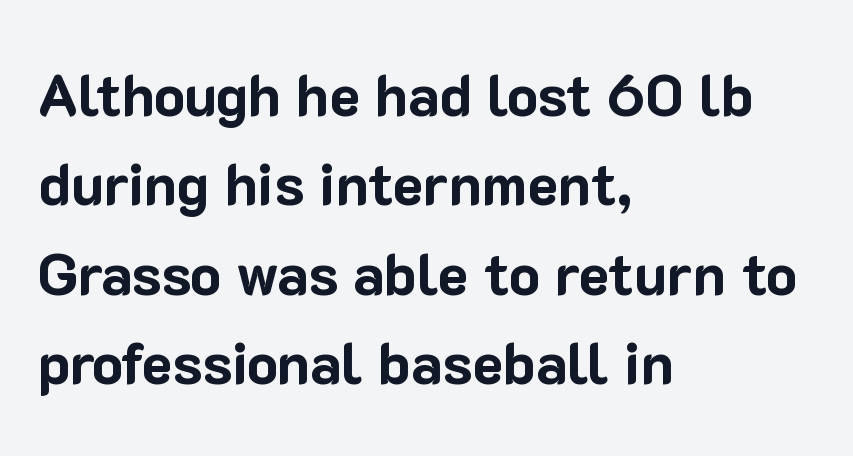
The image shows 58 px bold sans-serif type, upright; set left-aligned, normal line spacing (1.54x), normal letter spacing, not underlined; low stroke contrast and a medium x-height.
